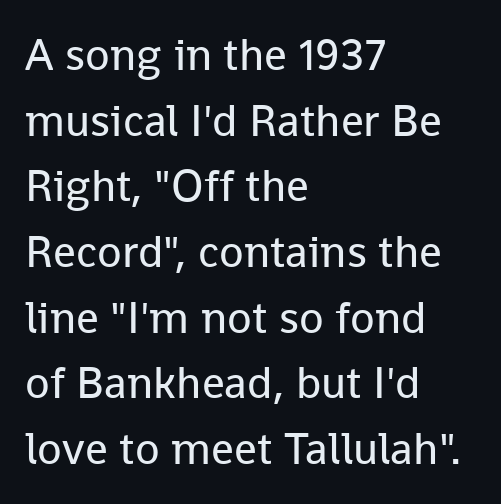
Q: Is the text bold? A: No.
Q: Is the text italic (slanted)? A: No, it is upright.
Q: Is the typeface a serif or a sans-serif typeface? A: Sans-serif.
Q: Is the text underlined? A: No.
Q: How is the paragraph aligned? A: Left-aligned.
Q: Is the spacing between letters normal or unusually wide? A: Normal.
Q: Is the spacing between lines tight, normal or loose? A: Normal.
Q: Width (condensed, normal, or wide)? A: Normal.
Q: Stroke contrast? A: Low.
Q: x-height? A: Medium.
Q: Monospaced? A: No.
